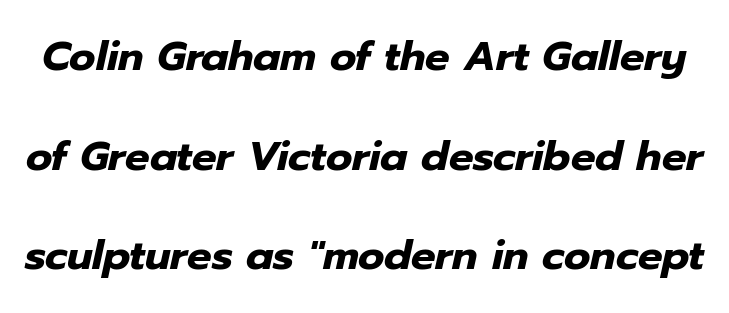
The image shows 41 px heavy type, italic (leaning right); set loose line spacing (2.43x), normal letter spacing, not underlined; low stroke contrast and a medium x-height.
